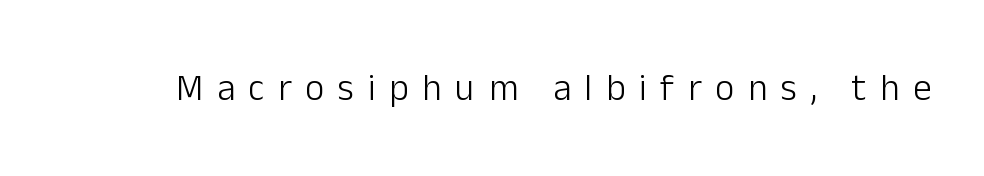
Do the characters align in a grid? No, the font is proportional. Is this a sans? Yes — the strokes have no serifs. Underline: absent. The cut favours lightness, reaching ordinary text weight at its darkest. Italic? Not at all — the glyphs are vertical.
